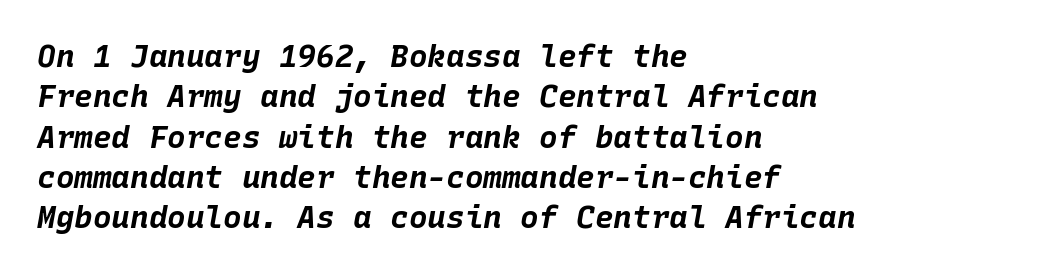
The image shows 31 px bold type, italic (leaning right), monospaced; set left-aligned, normal line spacing (1.3x), normal letter spacing, not underlined; low stroke contrast and a large x-height.
